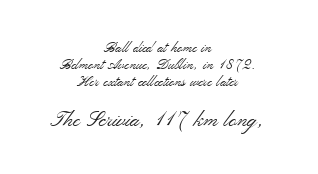
Q: Is the text bold? A: No.
Q: Is the text italic (slanted)? A: Yes.
Q: Is the text underlined? A: No.
Q: How is the paragraph aligned? A: Centered.
Q: Is the spacing between letters normal or unusually wide? A: Normal.
Q: Which block of text is set in a larger size, the first (top) or the second (bottom)? A: The second (bottom) one.
